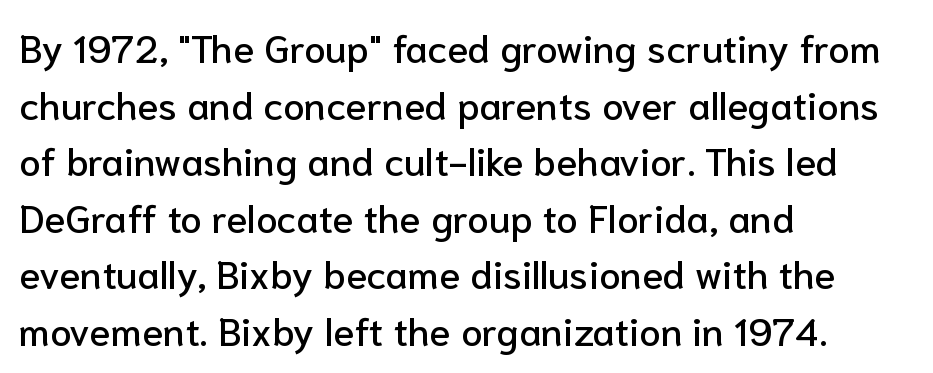
The image shows 39 px sans-serif type, upright; set left-aligned, normal line spacing (1.45x), normal letter spacing, not underlined; low stroke contrast and a medium x-height.
